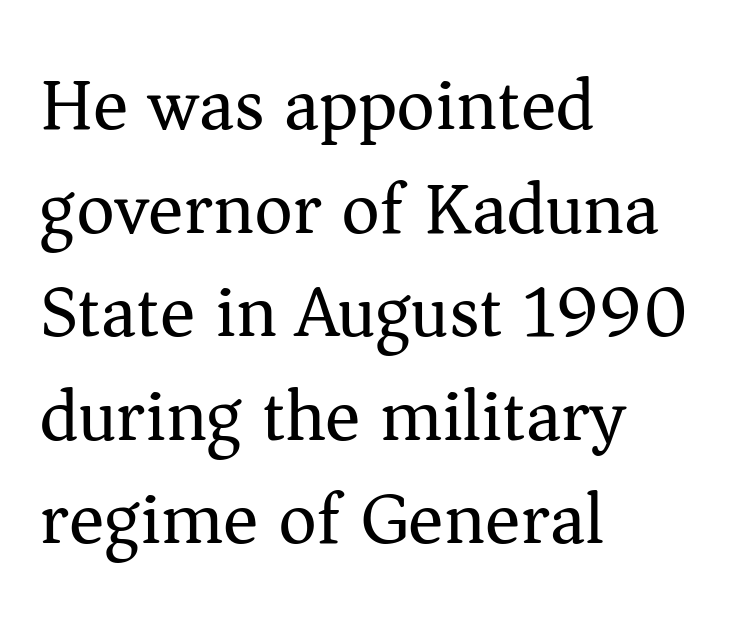
The image shows 74 px regular-weight serif type, upright; set left-aligned, normal line spacing (1.4x), normal letter spacing, not underlined; medium stroke contrast and a medium x-height.
